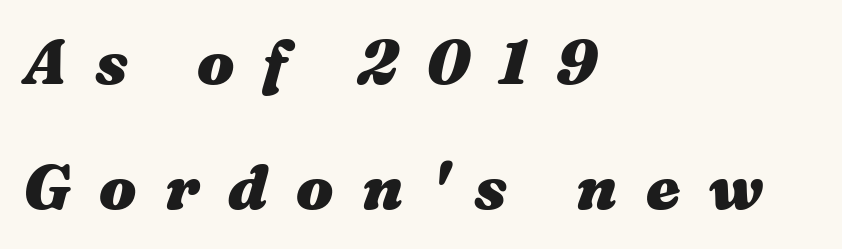
The image shows 62 px heavy, wide type, italic (leaning right); set left-aligned, loose line spacing (2.02x), unusually wide letter spacing (+0.46 em), not underlined; medium stroke contrast and a medium x-height.
